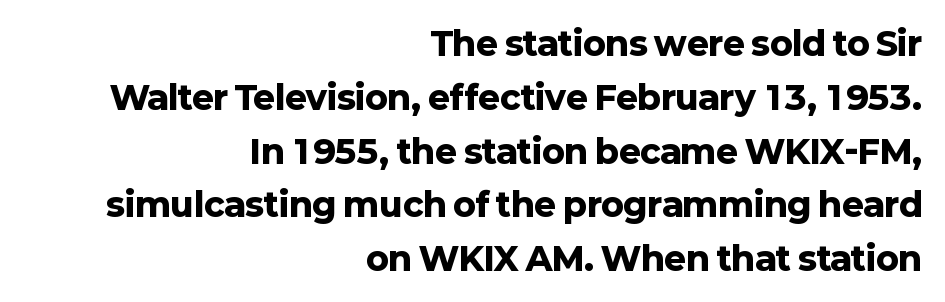
The image shows 33 px heavy sans-serif type, upright; set right-aligned, normal line spacing (1.63x), normal letter spacing, not underlined; low stroke contrast and a medium x-height.
